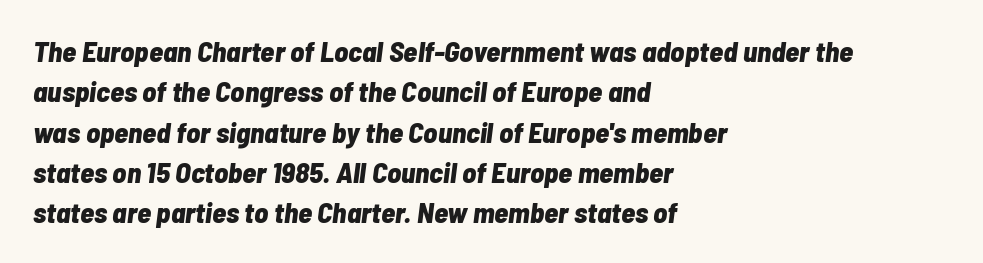
Q: Is the text bold? A: Yes.
Q: Is the text italic (slanted)? A: Yes, it leans right by about 7 degrees.
Q: Is the text underlined? A: No.
Q: How is the paragraph aligned? A: Left-aligned.
Q: Is the spacing between letters normal or unusually wide? A: Normal.
Q: Is the spacing between lines tight, normal or loose? A: Normal.
Q: Width (condensed, normal, or wide)? A: Condensed.
Q: Stroke contrast? A: Low.
Q: x-height? A: Medium.
Q: Monospaced? A: No.
